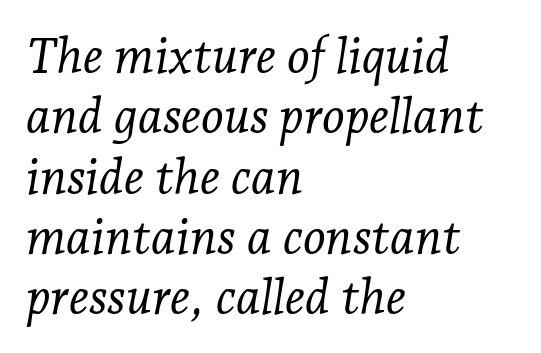
Q: Is the text bold? A: No.
Q: Is the text italic (slanted)? A: Yes, it leans right by about 7 degrees.
Q: Is the typeface a serif or a sans-serif typeface? A: Serif.
Q: Is the text underlined? A: No.
Q: How is the paragraph aligned? A: Left-aligned.
Q: Is the spacing between letters normal or unusually wide? A: Normal.
Q: Width (condensed, normal, or wide)? A: Normal.
Q: Stroke contrast? A: Low.
Q: x-height? A: Medium.
Q: Monospaced? A: No.
